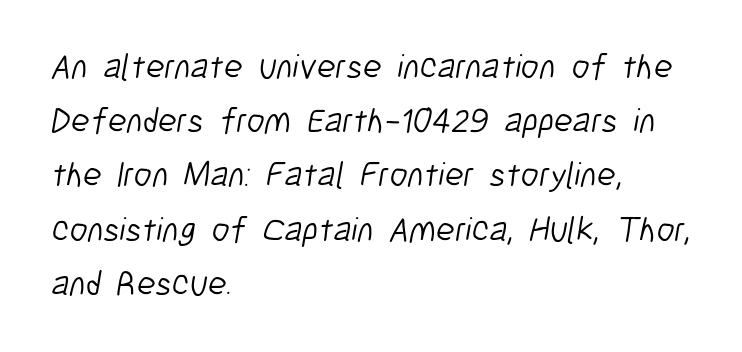
Q: Is the text bold? A: No.
Q: Is the typeface a serif or a sans-serif typeface? A: Sans-serif.
Q: Is the text underlined? A: No.
Q: How is the paragraph aligned? A: Left-aligned.
Q: Is the spacing between letters normal or unusually wide? A: Normal.
Q: Is the spacing between lines tight, normal or loose? A: Normal.
Q: Width (condensed, normal, or wide)? A: Condensed.
Q: Stroke contrast? A: Low.
Q: x-height? A: Medium.
Q: Monospaced? A: No.
